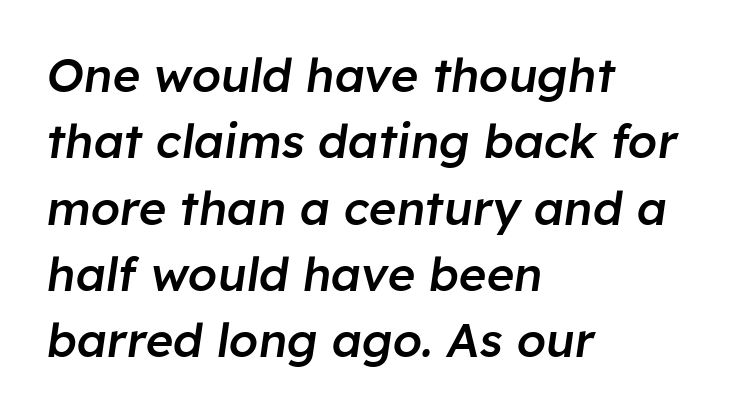
This block has exactly the height ordinary leading produces. Nobody drew a line under any word here. Default kerning and tracking; the words read as compact shapes. Every letter is mildly thick-stroked: semibold rather than bold. Varying glyph widths throughout — classic text-font behaviour.
